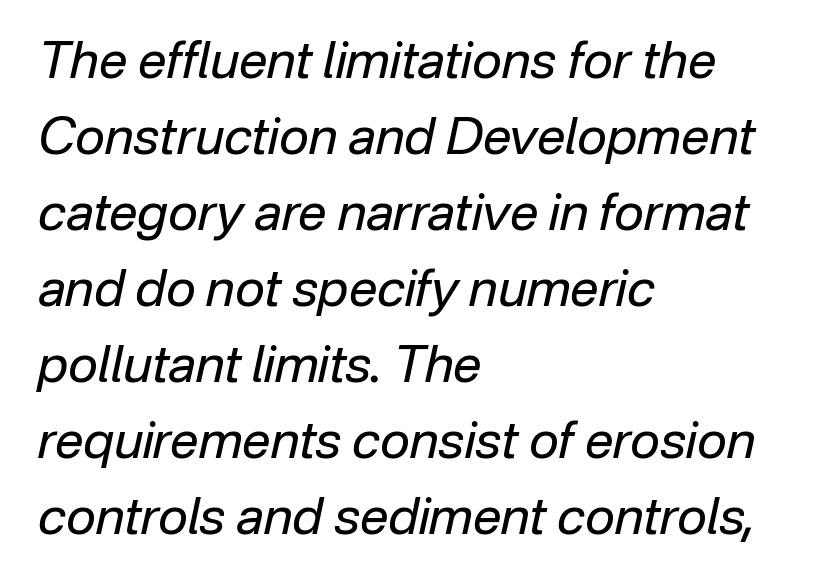
Unbolded letterforms with no extra heft. Line spacing here is normal. Left-aligned paragraph, ragged on the right. Caption: standard tracking, unaltered. Emphasis-style slanted type is in use. No word sits above an underline.
